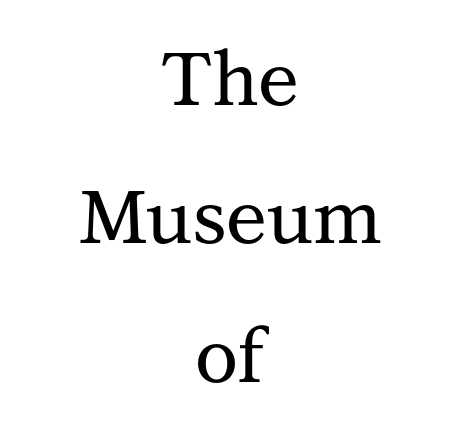
The image shows 74 px serif type, upright; set centered, line spacing 1.87x, normal letter spacing, not underlined; medium stroke contrast and a medium x-height.
